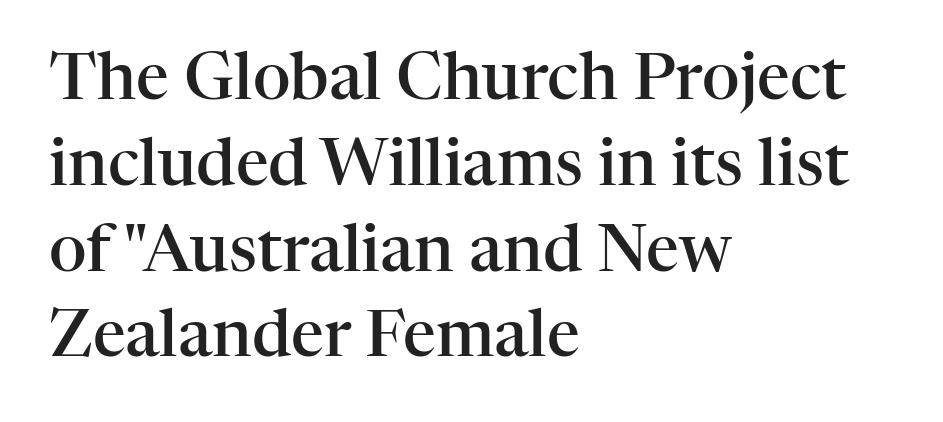
Letterform terminals end in serifs throughout the passage. The passage shown stacks its lines at a standard gap. Visually the block forms a straight wall on the left and a jagged coastline on the right. Plain, unruled lines of type.
